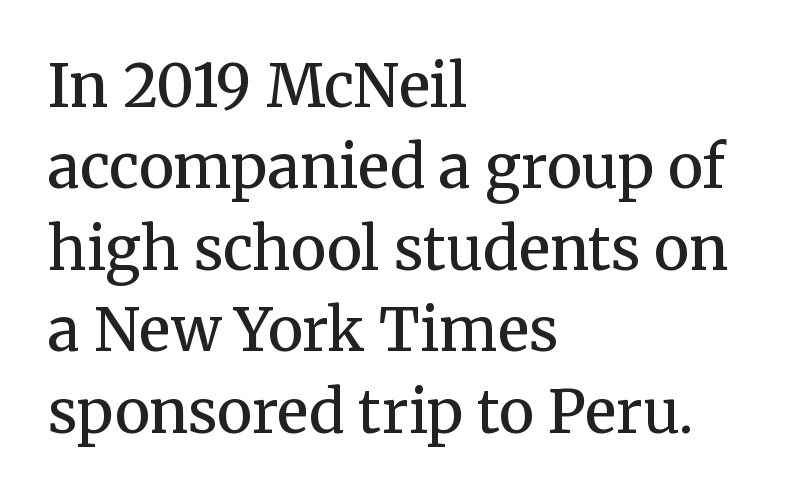
{"serif": "yes", "italic": "no", "bold": "semi", "weight": "semibold", "width": "normal", "stroke_contrast": "medium", "x_height": "medium", "monospaced": "no", "underline": "no", "align": "left", "line_spacing": "normal", "line_spacing_ratio": 1.38, "letter_spacing": "normal", "letter_spacing_em": 0.0, "glyph_px": 59}
